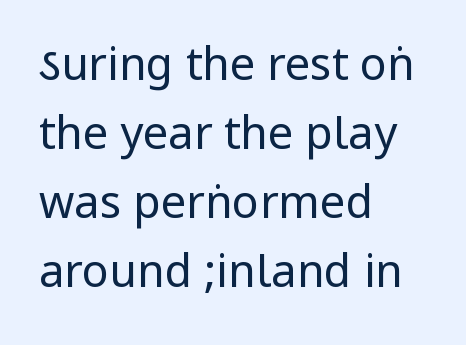
Q: Is the text bold? A: No.
Q: Is the text italic (slanted)? A: No, it is upright.
Q: Is the typeface a serif or a sans-serif typeface? A: Sans-serif.
Q: Is the text underlined? A: No.
Q: How is the paragraph aligned? A: Left-aligned.
Q: Is the spacing between letters normal or unusually wide? A: Normal.
Q: Is the spacing between lines tight, normal or loose? A: Normal.
Q: Width (condensed, normal, or wide)? A: Condensed.
Q: Stroke contrast? A: Low.
